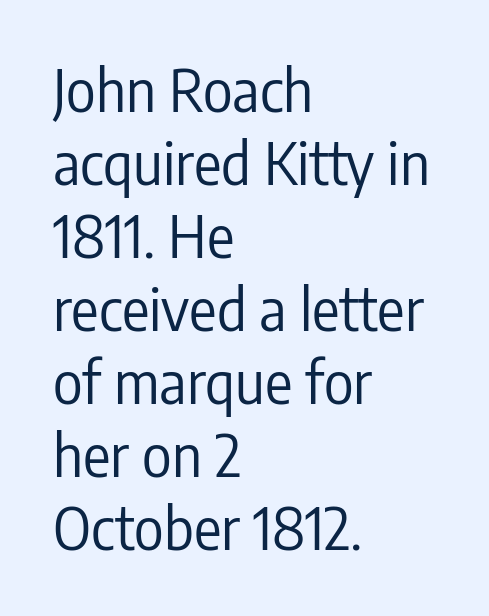
Q: Is the text bold? A: No.
Q: Is the text italic (slanted)? A: No, it is upright.
Q: Is the typeface a serif or a sans-serif typeface? A: Sans-serif.
Q: Is the text underlined? A: No.
Q: How is the paragraph aligned? A: Left-aligned.
Q: Is the spacing between letters normal or unusually wide? A: Normal.
Q: Is the spacing between lines tight, normal or loose? A: Normal.
Q: Width (condensed, normal, or wide)? A: Condensed.
Q: Stroke contrast? A: Low.
Q: x-height? A: Medium.
Q: Monospaced? A: No.
